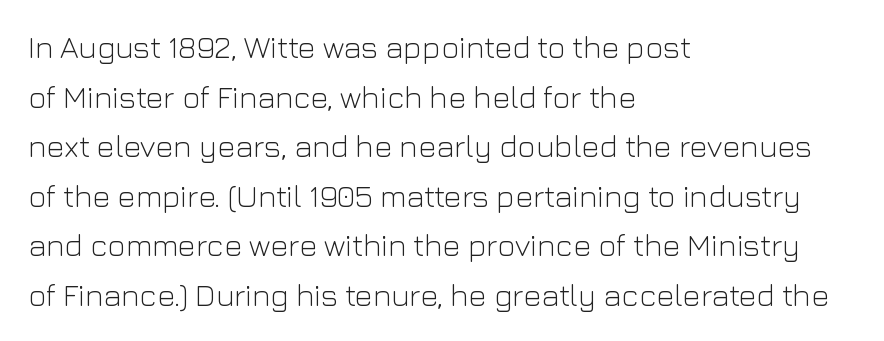
The image shows 31 px light sans-serif type, upright; set left-aligned, normal line spacing (1.6x), normal letter spacing, not underlined; low stroke contrast and a medium x-height.
